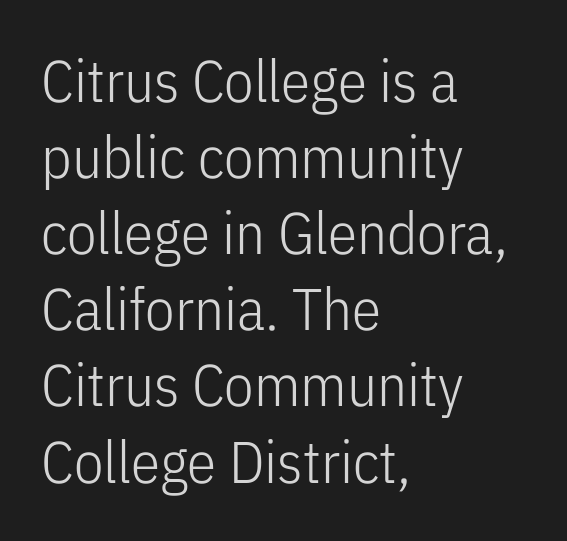
Q: Is the text bold? A: No.
Q: Is the text italic (slanted)? A: No, it is upright.
Q: Is the typeface a serif or a sans-serif typeface? A: Sans-serif.
Q: Is the text underlined? A: No.
Q: How is the paragraph aligned? A: Left-aligned.
Q: Is the spacing between letters normal or unusually wide? A: Normal.
Q: Is the spacing between lines tight, normal or loose? A: Normal.
Q: Width (condensed, normal, or wide)? A: Condensed.
Q: Stroke contrast? A: Low.
Q: x-height? A: Medium.
Q: Monospaced? A: No.
